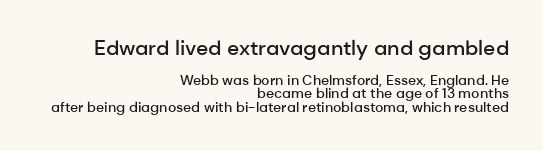
The image shows 21 px text type, upright; set right-aligned, tight line spacing (0.96x), normal letter spacing, not underlined; the first (top) block is 1.5x larger.
